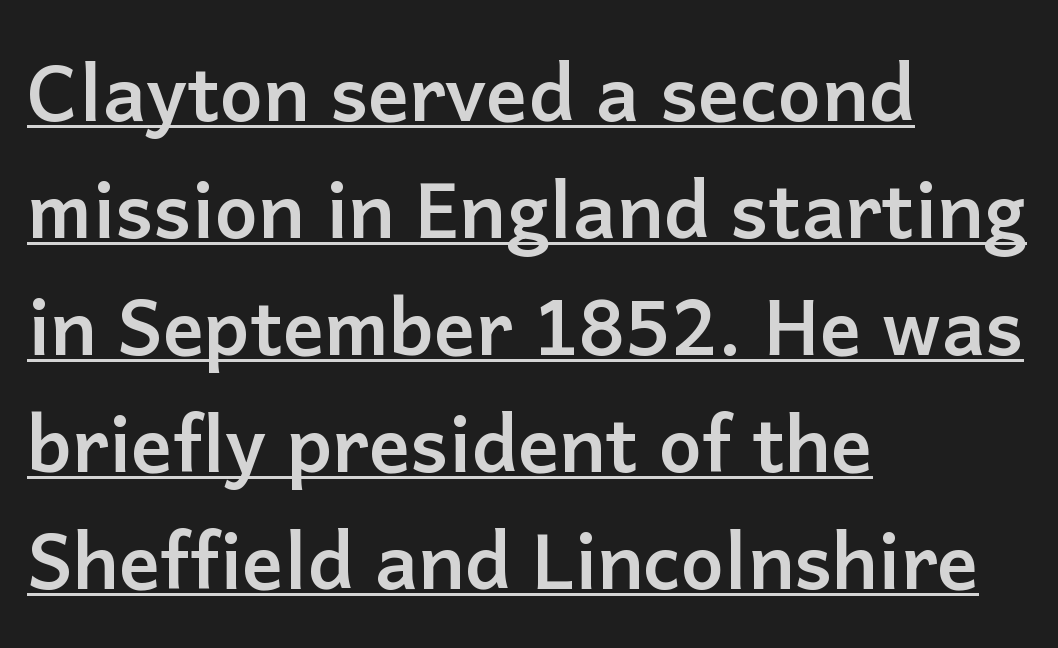
The image shows 77 px semibold sans-serif type, upright; set left-aligned, normal line spacing (1.52x), normal letter spacing, underlined; low stroke contrast and a medium x-height.
